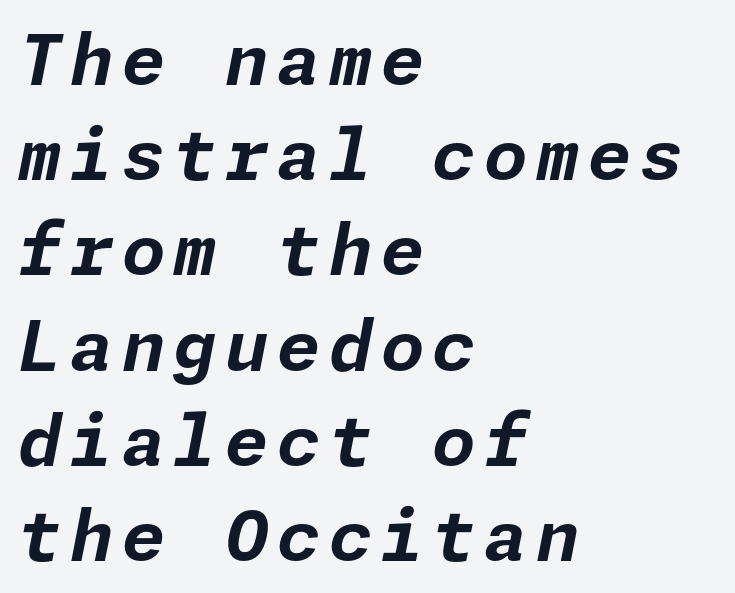
{"italic": "yes", "lean": "right", "slant_degrees": 11, "bold": "yes", "weight": "bold", "width": "normal", "stroke_contrast": "low", "x_height": "medium", "underline": "no", "align": "left", "line_spacing": "normal", "line_spacing_ratio": 1.36, "glyph_px": 70}
